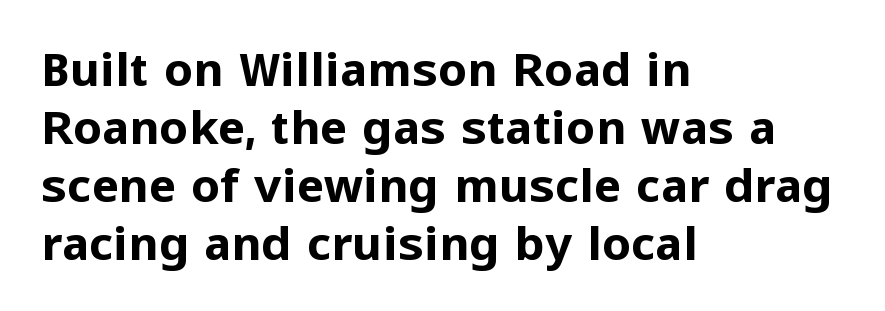
These lines carry a lot of weight — the face is fully bold. Between one letter and the next there's only the usual sliver of space. You could not count columns in this text — the font is proportionally spaced. Which margin do the lines hug? The left one — the right edge is uneven. These lines were composed using upright roman letters.
